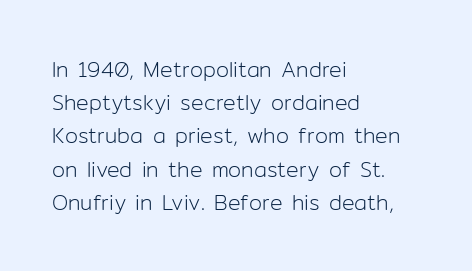
The face looks like a standard text weight, possibly lighter. Short and long lines alike share a common starting point at left. Vertically, the passage feels balanced, rows spaced as you'd expect. A bare baseline throughout the passage. Here the glyphs are tracked normally, forming tight word shapes.
